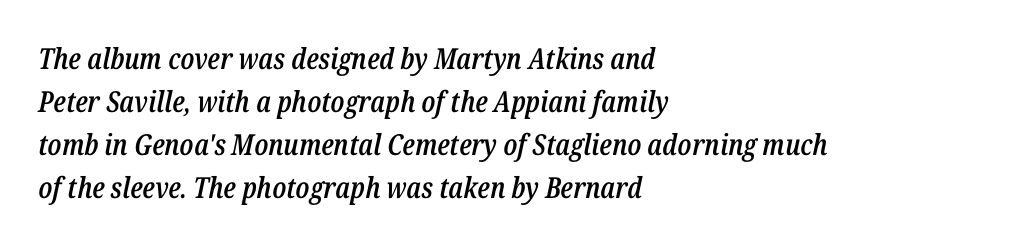
Rows of type keep a routine distance in the vertical direction. Do the characters align in a grid? No, the font is proportional. The text carries the slant typical of an italic or oblique font. The passage shown is semibold, sitting just below true bold. The zone under the glyphs is completely vacant. These lines are set flush left with a ragged right edge.
